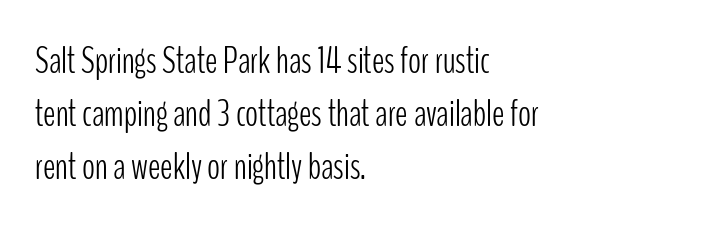
The image shows 38 px light, condensed sans-serif type, upright; set left-aligned, normal line spacing (1.39x), normal letter spacing, not underlined; low stroke contrast and a medium x-height.
